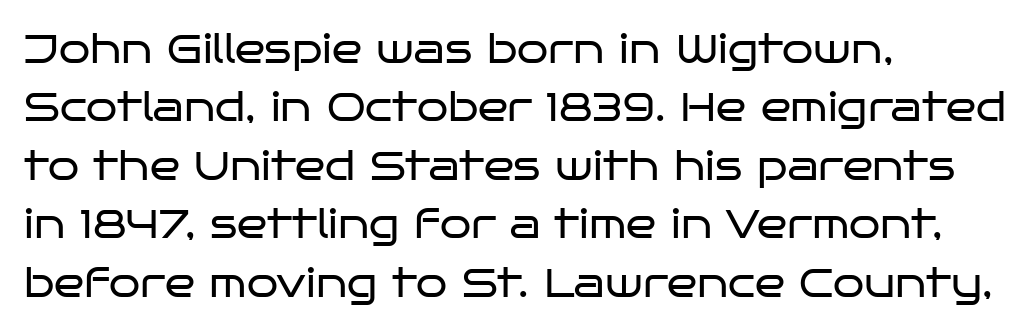
{"serif": "no", "italic": "no", "bold": "no", "weight": "regular", "width": "wide", "stroke_contrast": "low", "x_height": "large", "monospaced": "no", "underline": "no", "align": "left", "line_spacing": "normal", "line_spacing_ratio": 1.46, "letter_spacing": "normal", "letter_spacing_em": 0.0, "glyph_px": 40}
